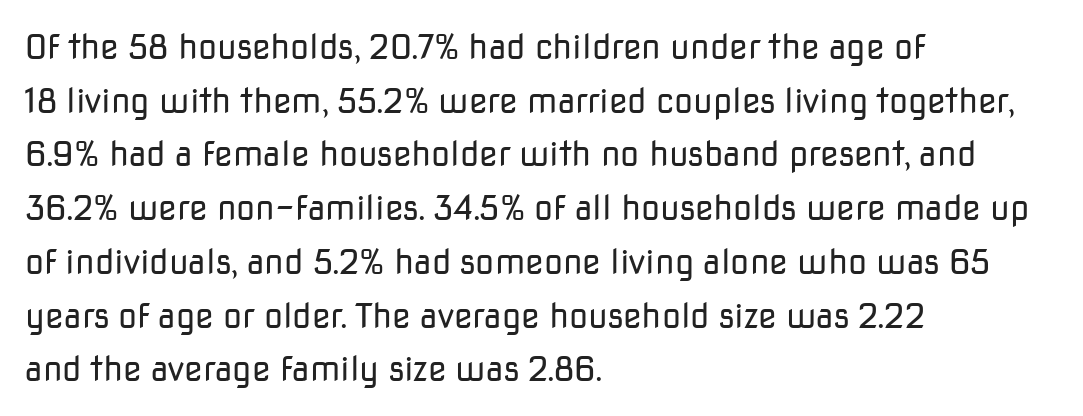
The image shows 34 px regular-weight sans-serif type, upright; set left-aligned, normal line spacing (1.58x), normal letter spacing, not underlined; low stroke contrast and a medium x-height.
